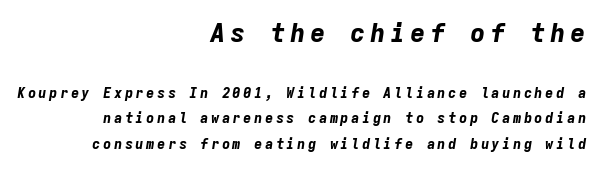
The image shows 26 px bold type, italic (leaning right); set right-aligned, line spacing 1.81x, not underlined; the first (top) block is 1.86x larger.
